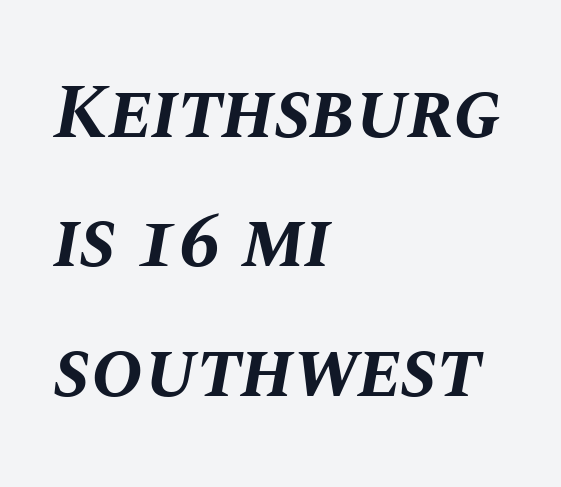
Q: Is the text bold? A: Yes.
Q: Is the text italic (slanted)? A: Yes, it leans right by about 10 degrees.
Q: Is the text underlined? A: No.
Q: How is the paragraph aligned? A: Left-aligned.
Q: Is the spacing between letters normal or unusually wide? A: Normal.
Q: Is the spacing between lines tight, normal or loose? A: Normal.
Q: Width (condensed, normal, or wide)? A: Normal.
Q: Stroke contrast? A: Medium.
Q: x-height? A: Large.
Q: Monospaced? A: No.
